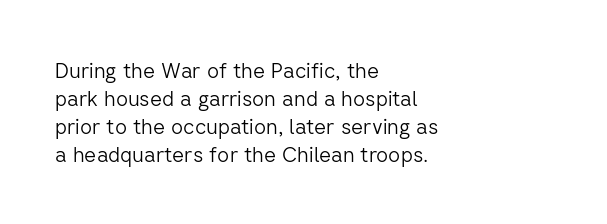
The image shows 21 px text type, upright; set left-aligned, normal line spacing (1.34x), normal letter spacing, not underlined.
